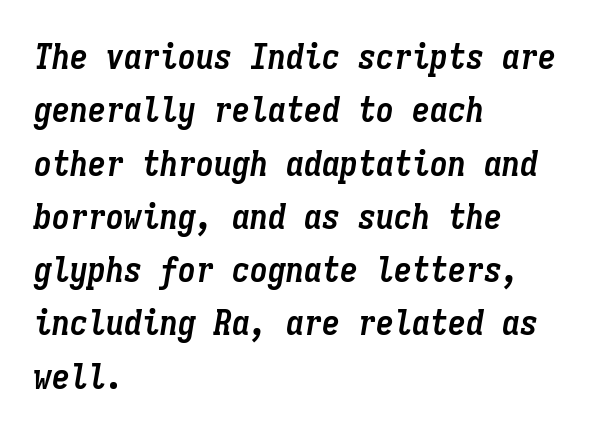
{"italic": "yes", "lean": "right", "slant_degrees": 9, "bold": "yes", "weight": "semibold", "width": "condensed", "stroke_contrast": "low", "x_height": "medium", "monospaced": "yes", "underline": "no", "align": "left", "line_spacing": "normal", "line_spacing_ratio": 1.48, "letter_spacing": "normal", "letter_spacing_em": 0.0, "glyph_px": 36}
